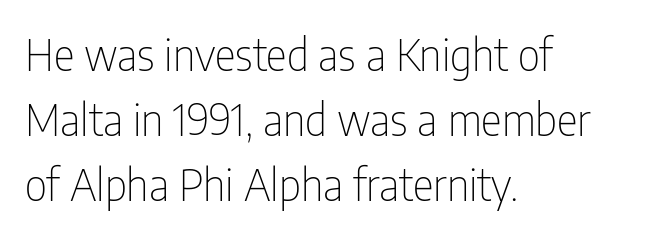
Q: Is the text bold? A: No.
Q: Is the text italic (slanted)? A: No, it is upright.
Q: Is the typeface a serif or a sans-serif typeface? A: Sans-serif.
Q: Is the text underlined? A: No.
Q: How is the paragraph aligned? A: Left-aligned.
Q: Is the spacing between letters normal or unusually wide? A: Normal.
Q: Is the spacing between lines tight, normal or loose? A: Normal.
Q: Width (condensed, normal, or wide)? A: Condensed.
Q: Stroke contrast? A: Low.
Q: x-height? A: Medium.
Q: Monospaced? A: No.
